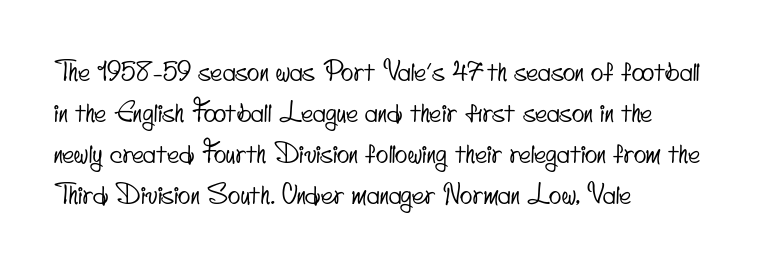
Q: Is the text underlined? A: No.
Q: How is the paragraph aligned? A: Left-aligned.
Q: Is the spacing between letters normal or unusually wide? A: Normal.
Q: Is the spacing between lines tight, normal or loose? A: Normal.
